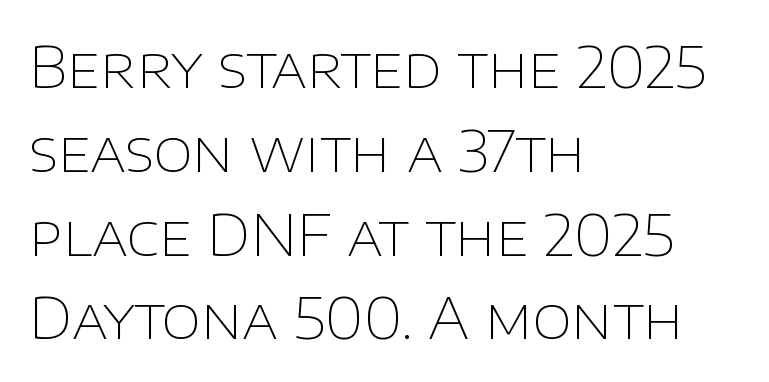
Q: Is the text bold? A: No.
Q: Is the text italic (slanted)? A: No, it is upright.
Q: Is the typeface a serif or a sans-serif typeface? A: Sans-serif.
Q: Is the text underlined? A: No.
Q: How is the paragraph aligned? A: Left-aligned.
Q: Is the spacing between letters normal or unusually wide? A: Normal.
Q: Is the spacing between lines tight, normal or loose? A: Normal.
Q: Width (condensed, normal, or wide)? A: Normal.
Q: Stroke contrast? A: Low.
Q: x-height? A: Large.
Q: Monospaced? A: No.
